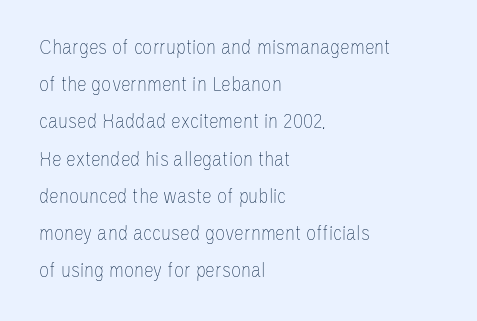
The image shows 22 px text type, upright; set left-aligned, normal line spacing (1.69x), normal letter spacing, not underlined.
